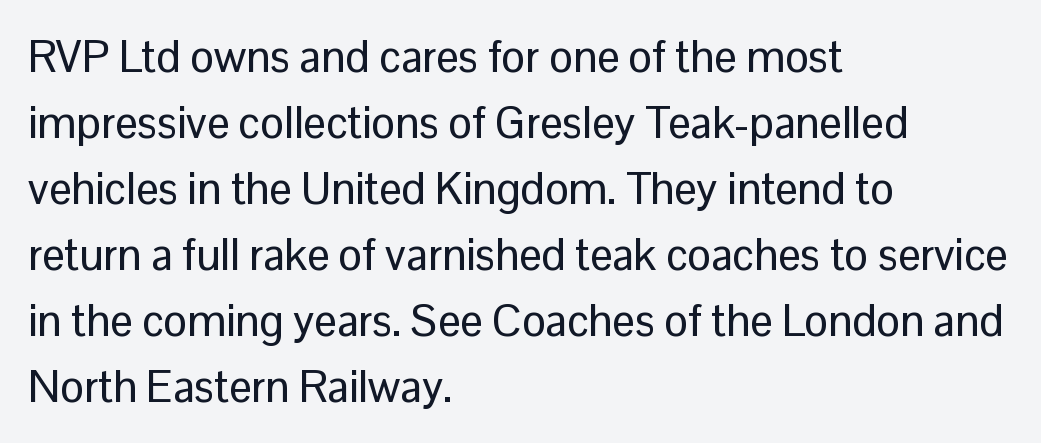
{"serif": "no", "italic": "no", "width": "normal", "stroke_contrast": "low", "x_height": "medium", "monospaced": "no", "underline": "no", "align": "left", "line_spacing": "normal", "line_spacing_ratio": 1.5, "letter_spacing": "normal", "letter_spacing_em": 0.0, "glyph_px": 44}
